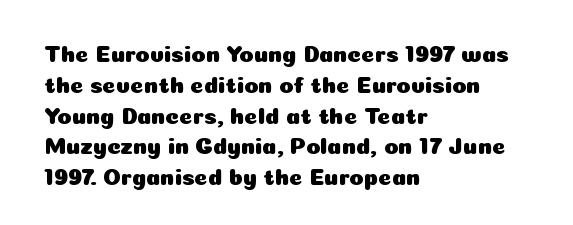
The image shows 23 px text type, upright; set left-aligned, normal line spacing (1.34x), normal letter spacing, not underlined.
